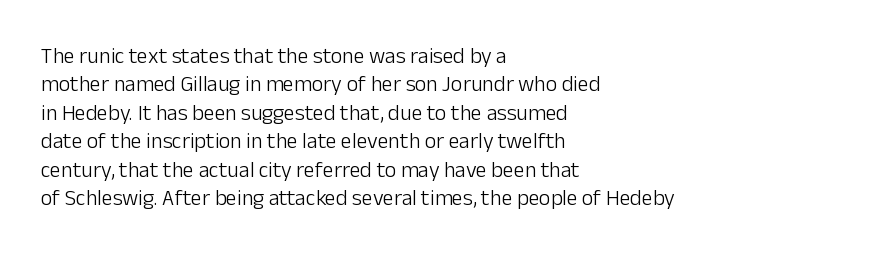
Q: Is the text bold? A: No.
Q: Is the text italic (slanted)? A: No, it is upright.
Q: Is the text underlined? A: No.
Q: How is the paragraph aligned? A: Left-aligned.
Q: Is the spacing between letters normal or unusually wide? A: Normal.
Q: Is the spacing between lines tight, normal or loose? A: Normal.
